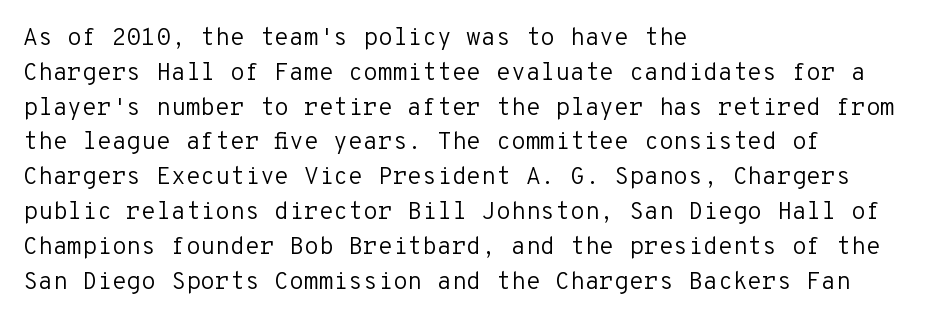
The image shows 24 px text type, upright; set left-aligned, normal line spacing (1.45x), normal letter spacing, not underlined.
